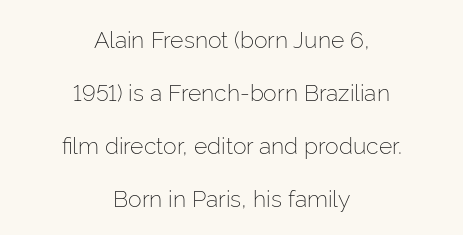
How would I describe the line gaps? Wide and relaxed. The lines in this sample share a center point and differ in where they start and stop. Descenders hang freely into open space. Rendered with straight, roman letterforms.
